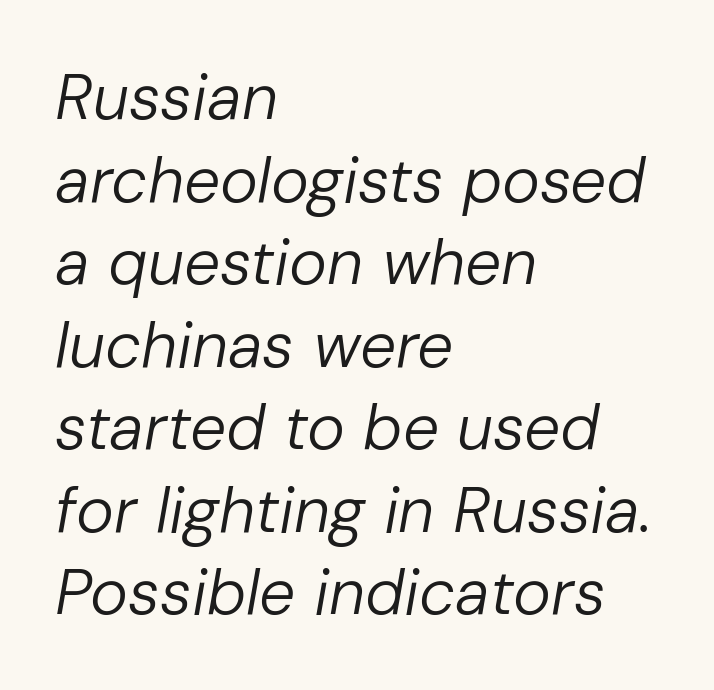
{"italic": "yes", "lean": "right", "slant_degrees": 10, "bold": "no", "weight": "regular", "width": "normal", "stroke_contrast": "low", "x_height": "medium", "monospaced": "no", "underline": "no", "align": "left", "line_spacing": "normal", "line_spacing_ratio": 1.29, "letter_spacing": "normal", "letter_spacing_em": 0.0, "glyph_px": 64}
